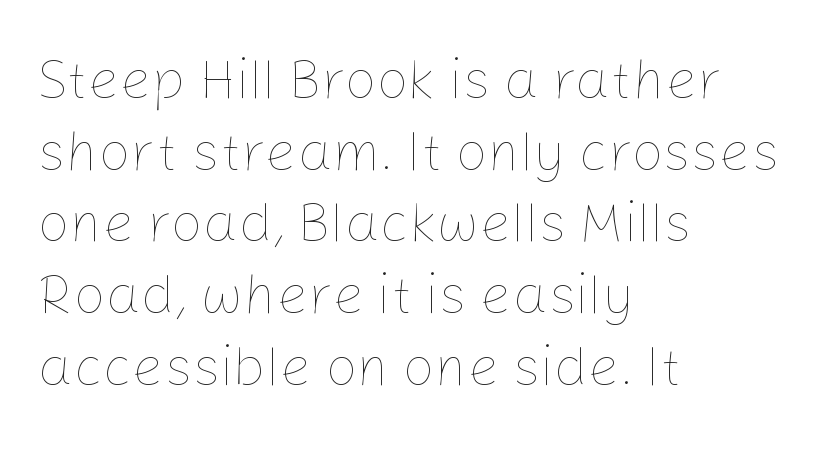
The image shows 56 px thin type, upright; set left-aligned, normal line spacing (1.28x), normal letter spacing, not underlined; low stroke contrast and a medium x-height.
